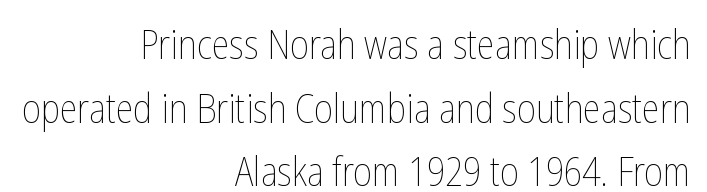
{"italic": "no", "bold": "no", "weight": "thin", "width": "condensed", "stroke_contrast": "low", "x_height": "medium", "monospaced": "no", "underline": "no", "align": "right", "line_spacing": "normal", "line_spacing_ratio": 1.59, "letter_spacing": "normal", "letter_spacing_em": 0.0, "glyph_px": 40}
